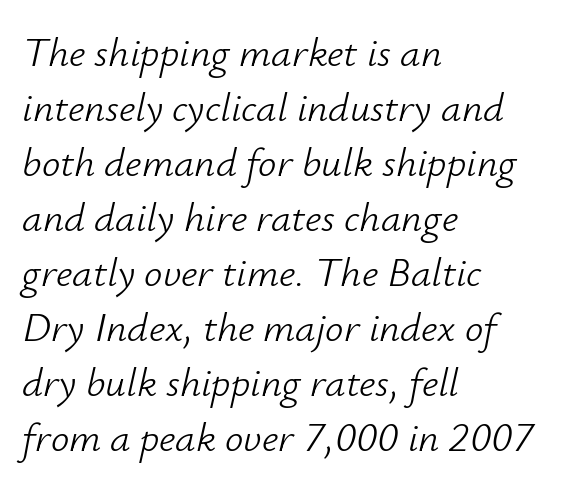
Q: Is the text bold? A: No.
Q: Is the text italic (slanted)? A: Yes, it leans right by about 12 degrees.
Q: Is the text underlined? A: No.
Q: How is the paragraph aligned? A: Left-aligned.
Q: Is the spacing between letters normal or unusually wide? A: Normal.
Q: Is the spacing between lines tight, normal or loose? A: Normal.
Q: Width (condensed, normal, or wide)? A: Normal.
Q: Stroke contrast? A: Low.
Q: x-height? A: Small.
Q: Monospaced? A: No.
